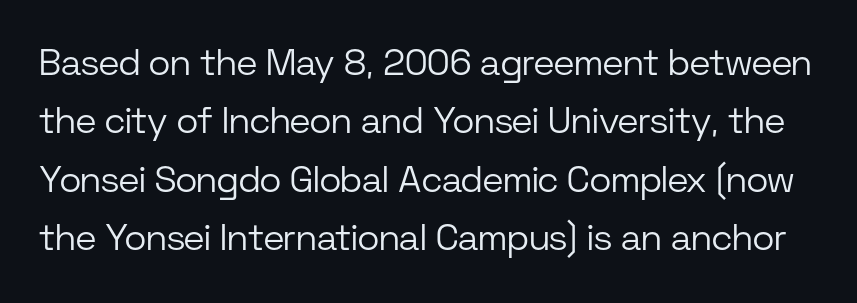
The image shows 37 px light sans-serif type, upright; set normal line spacing (1.58x), normal letter spacing, not underlined; low stroke contrast and a medium x-height.
